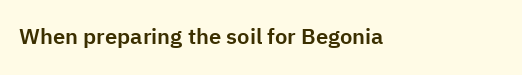
Q: Is the text italic (slanted)? A: No, it is upright.
Q: Is the text underlined? A: No.
Q: Is the spacing between letters normal or unusually wide? A: Normal.
